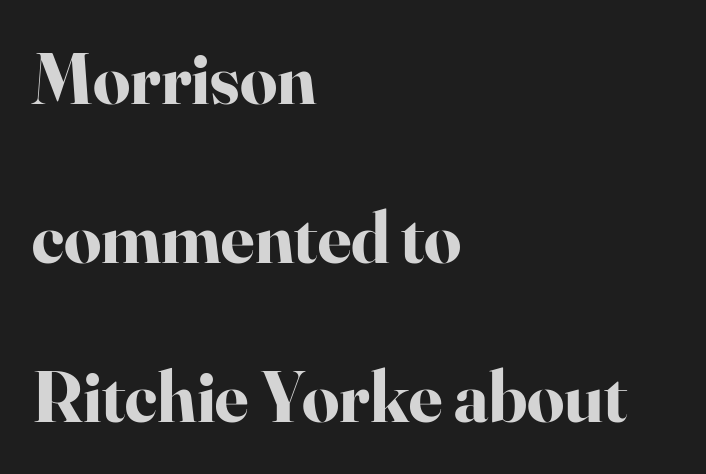
The typeface chosen for these lines features serifs. Note the varied advance widths — an 'i' is clearly narrower than an 'm'. Horizontal alignment here is leftward, the default for most running prose. This rendering leaves character spacing at its baseline value. Posture: straight, roman, zero tilt.
